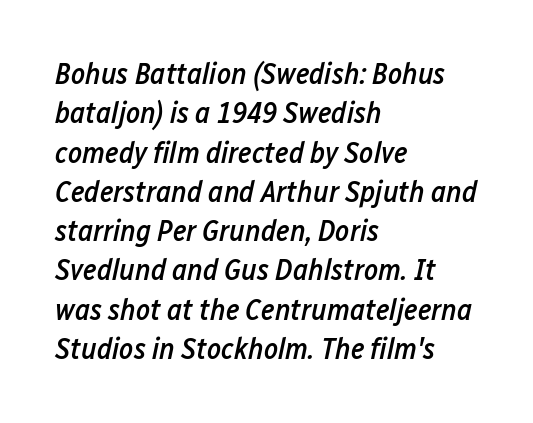
Q: Is the text bold? A: Semi-bold.
Q: Is the text italic (slanted)? A: Yes, it leans right by about 12 degrees.
Q: Is the text underlined? A: No.
Q: How is the paragraph aligned? A: Left-aligned.
Q: Is the spacing between letters normal or unusually wide? A: Normal.
Q: Is the spacing between lines tight, normal or loose? A: Normal.
Q: Width (condensed, normal, or wide)? A: Condensed.
Q: Stroke contrast? A: Low.
Q: x-height? A: Medium.
Q: Monospaced? A: No.
